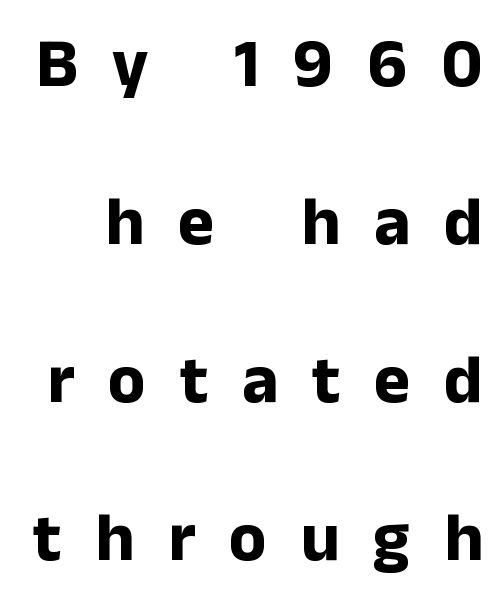
Q: Is the text bold? A: Yes.
Q: Is the text italic (slanted)? A: No, it is upright.
Q: Is the typeface a serif or a sans-serif typeface? A: Sans-serif.
Q: Is the text underlined? A: No.
Q: Is the spacing between letters normal or unusually wide? A: Unusually wide.
Q: Is the spacing between lines tight, normal or loose? A: Loose.
Q: Width (condensed, normal, or wide)? A: Normal.
Q: Stroke contrast? A: Low.
Q: x-height? A: Medium.
Q: Monospaced? A: No.
